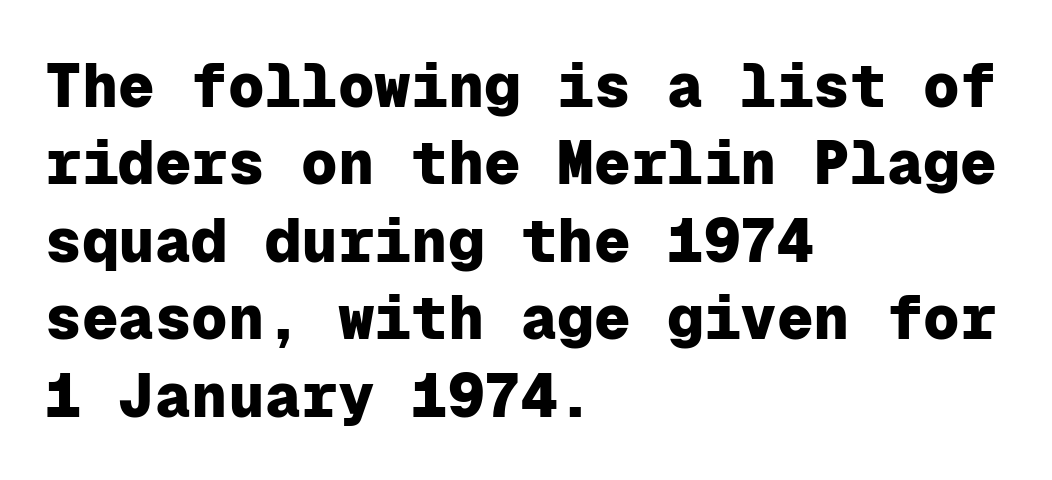
The image shows 61 px heavy sans-serif type, upright, monospaced; set left-aligned, normal line spacing (1.27x), normal letter spacing, not underlined; low stroke contrast and a medium x-height.
